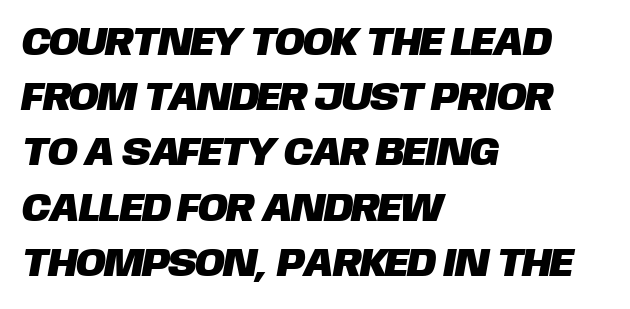
The image shows 40 px sans-serif type; set left-aligned, normal line spacing (1.38x), normal letter spacing, not underlined; low stroke contrast and a large x-height.
